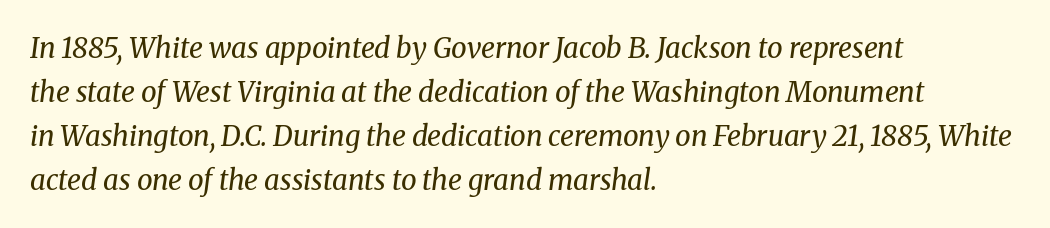
Summary of vertical rhythm: regular, with standard interline spacing. Note: serifs present on the glyphs. No heavy texture on the line: the type isn't bold. Where is the straight margin? On the left. Honestly, the letter spacing is just normal — you wouldn't notice it.
